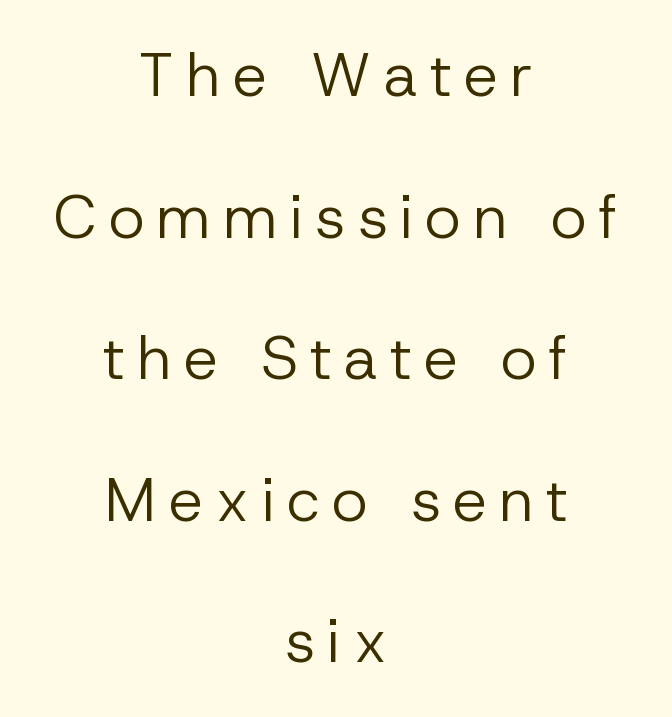
The image shows 61 px regular-weight sans-serif type, upright; set centered, loose line spacing (2.32x), unusually wide letter spacing (+0.2 em), not underlined; low stroke contrast and a medium x-height.
